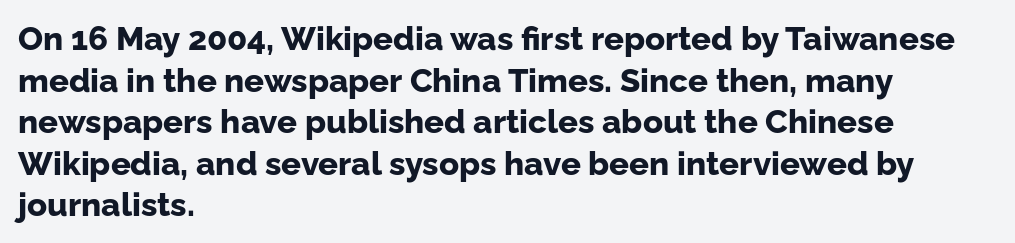
{"serif": "no", "italic": "no", "bold": "yes", "weight": "bold", "width": "normal", "stroke_contrast": "low", "x_height": "medium", "monospaced": "no", "underline": "no", "align": "left", "line_spacing": "normal", "line_spacing_ratio": 1.26, "letter_spacing": "normal", "letter_spacing_em": 0.0, "glyph_px": 33}
